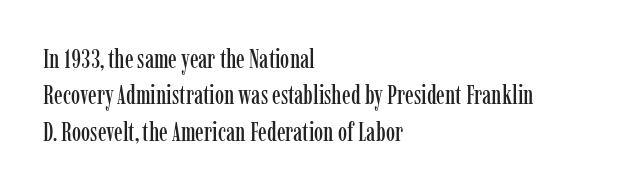
{"italic": "no", "underline": "no", "align": "left", "line_spacing": "normal", "line_spacing_ratio": 1.4, "letter_spacing": "normal", "letter_spacing_em": 0.0, "glyph_px": 26}
